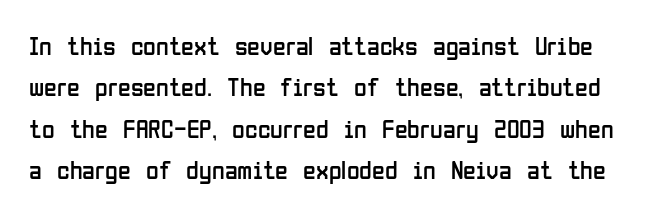
Q: Is the text bold? A: No.
Q: Is the text italic (slanted)? A: No, it is upright.
Q: Is the text underlined? A: No.
Q: Is the spacing between letters normal or unusually wide? A: Normal.
Q: Is the spacing between lines tight, normal or loose? A: Normal.
